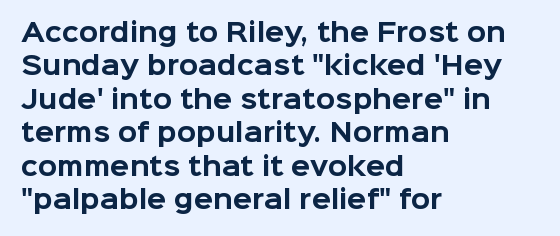
Notice how the passage keeps a crisp vertical edge on the left only. Ordinary non-slanted type is in use. This sample uses plain, unmodified letter spacing. Strong, thick strokes mark this as bold type. Normally led — the rows are evenly, conventionally spaced.
